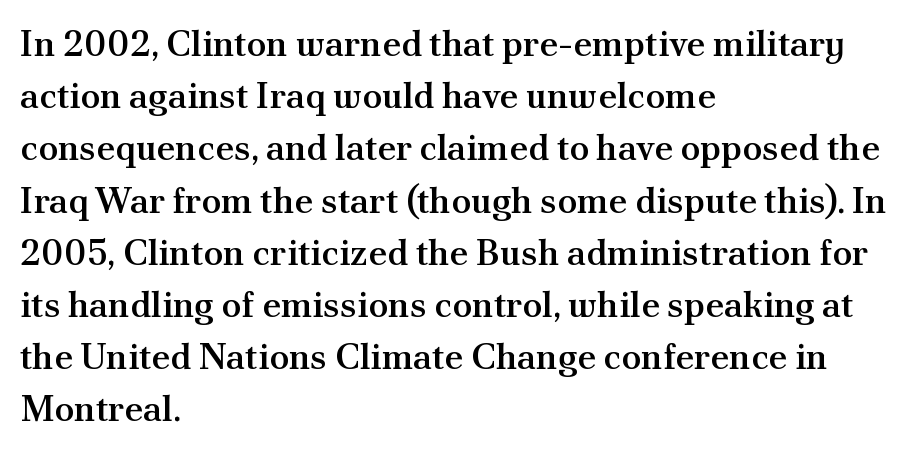
{"serif": "yes", "italic": "no", "bold": "semi", "weight": "semibold", "width": "normal", "stroke_contrast": "medium", "x_height": "small", "monospaced": "no", "underline": "no", "align": "left", "line_spacing": "normal", "line_spacing_ratio": 1.45, "letter_spacing": "normal", "letter_spacing_em": 0.0, "glyph_px": 36}
